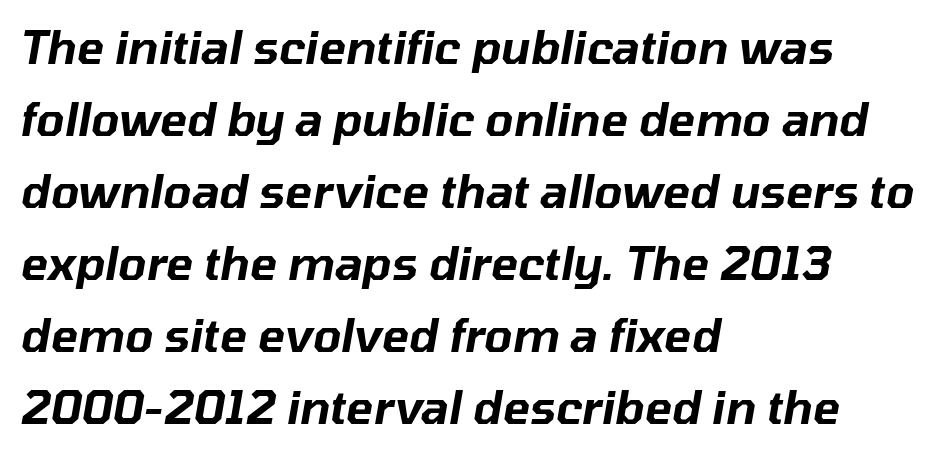
The image shows 45 px text type, italic (leaning right); set left-aligned, normal line spacing (1.6x), normal letter spacing, not underlined; low stroke contrast and a medium x-height.
